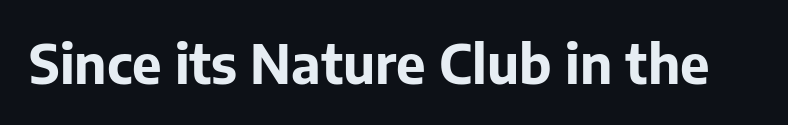
The image shows 53 px bold sans-serif type, upright; set normal letter spacing, not underlined; low stroke contrast and a medium x-height.
